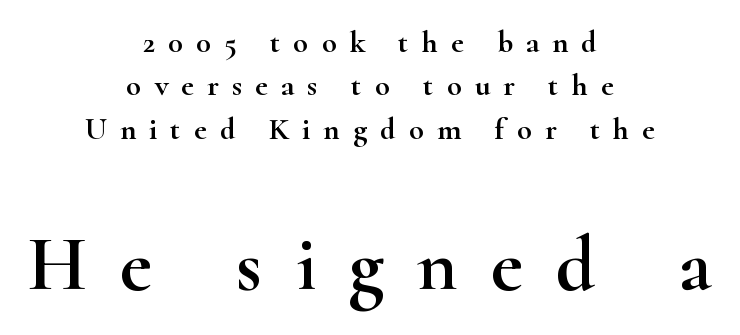
Has an underline been added? It has not. The letters carry serifs — small finishing strokes at the ends of their stems. The compositor balanced each line on the midline. The type is letterspaced generously, with wide tracking. Here the designer chose a conventional face with non-uniform glyph widths. The type sits square on the baseline with zero lean.
